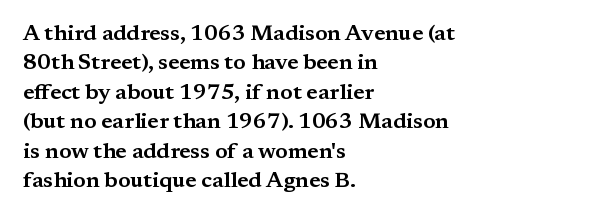
{"italic": "no", "underline": "no", "align": "left", "line_spacing": "normal", "line_spacing_ratio": 1.34, "letter_spacing": "normal", "letter_spacing_em": 0.0, "glyph_px": 22}
